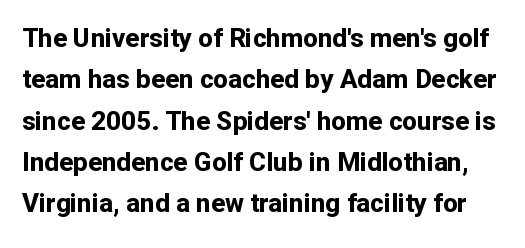
Q: Is the text bold? A: Yes.
Q: Is the text italic (slanted)? A: No, it is upright.
Q: Is the text underlined? A: No.
Q: Is the spacing between letters normal or unusually wide? A: Normal.
Q: Is the spacing between lines tight, normal or loose? A: Normal.
